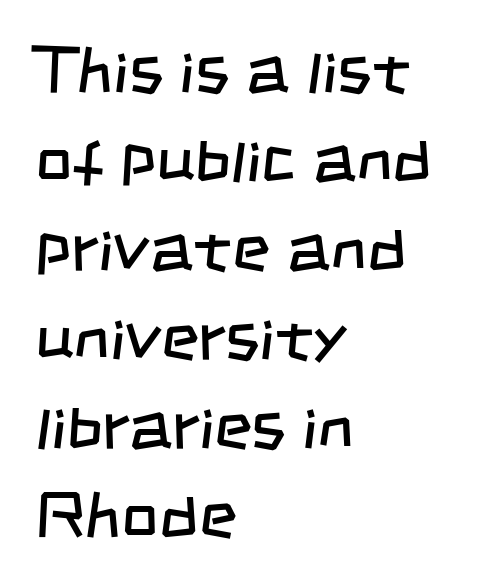
Q: Is the text bold? A: No.
Q: Is the typeface a serif or a sans-serif typeface? A: Sans-serif.
Q: Is the text underlined? A: No.
Q: How is the paragraph aligned? A: Left-aligned.
Q: Is the spacing between letters normal or unusually wide? A: Normal.
Q: Is the spacing between lines tight, normal or loose? A: Normal.
Q: Width (condensed, normal, or wide)? A: Condensed.
Q: Stroke contrast? A: Low.
Q: x-height? A: Large.
Q: Monospaced? A: No.
